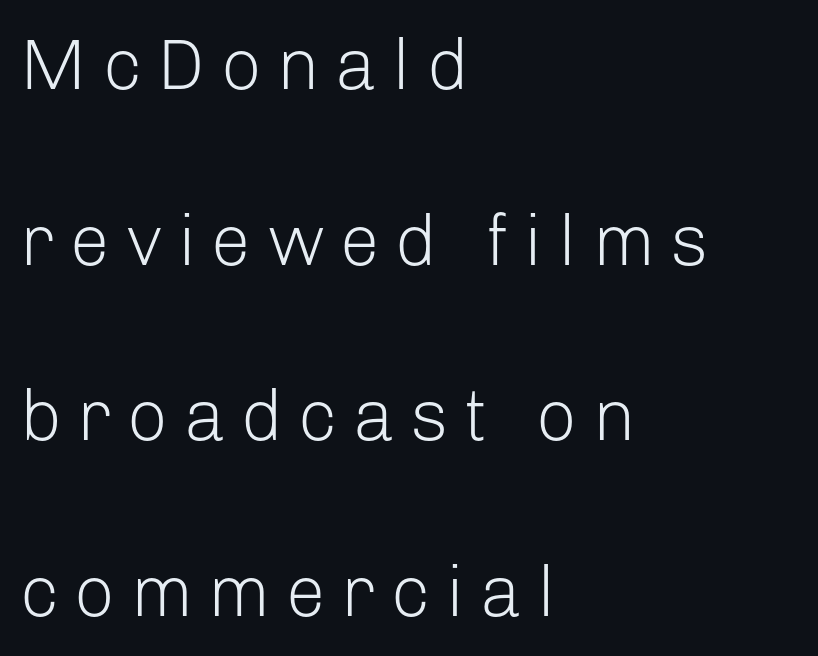
{"serif": "no", "italic": "no", "bold": "no", "weight": "light", "width": "normal", "stroke_contrast": "low", "x_height": "medium", "monospaced": "no", "underline": "no", "align": "left", "line_spacing": "loose", "line_spacing_ratio": 2.44, "letter_spacing": "wide", "letter_spacing_em": 0.21, "glyph_px": 72}
